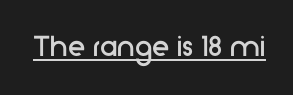
This sample uses an upright cut, with every glyph sitting square on the baseline. Do the characters align in a grid? No, the font is proportional. This is sans-serif lettering, the kind often seen on screens and signage. The type is set solid horizontally, with unmodified tracking. The cut favours lightness, reaching ordinary text weight at its darkest.
